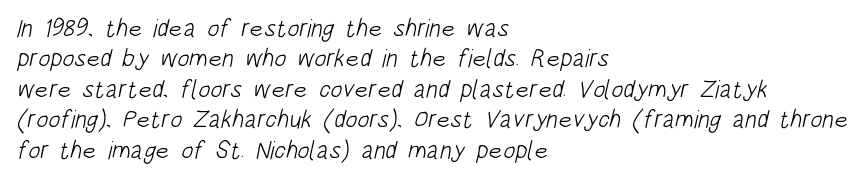
{"bold": "no", "underline": "no", "align": "left", "line_spacing_ratio": 1.22, "letter_spacing": "normal", "letter_spacing_em": 0.0, "glyph_px": 25}
